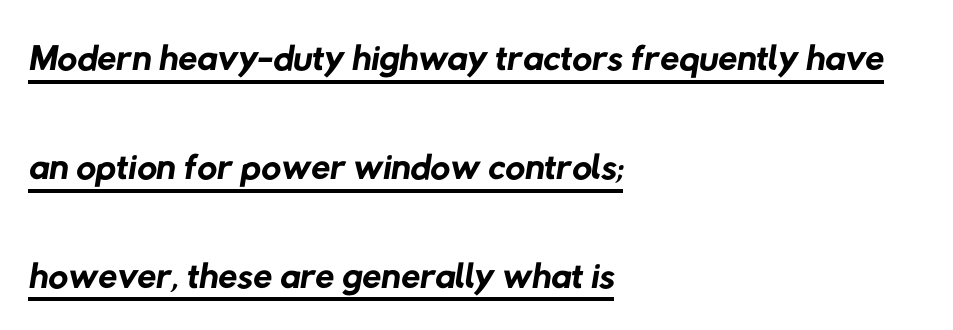
Q: Is the text bold? A: No.
Q: Is the typeface a serif or a sans-serif typeface? A: Sans-serif.
Q: Is the text underlined? A: Yes.
Q: How is the paragraph aligned? A: Left-aligned.
Q: Is the spacing between letters normal or unusually wide? A: Normal.
Q: Is the spacing between lines tight, normal or loose? A: Loose.
Q: Width (condensed, normal, or wide)? A: Normal.
Q: Stroke contrast? A: Low.
Q: x-height? A: Medium.
Q: Monospaced? A: No.
